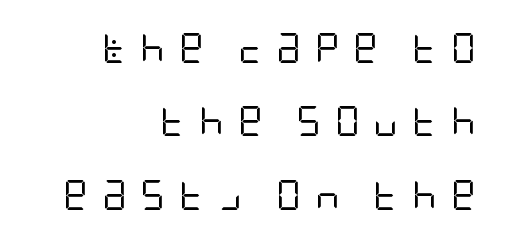
Q: Is the text bold? A: No.
Q: Is the text italic (slanted)? A: No, it is upright.
Q: Is the typeface a serif or a sans-serif typeface? A: Sans-serif.
Q: Is the text underlined? A: No.
Q: How is the paragraph aligned? A: Right-aligned.
Q: Is the spacing between letters normal or unusually wide? A: Unusually wide.
Q: Is the spacing between lines tight, normal or loose? A: Loose.
Q: Width (condensed, normal, or wide)? A: Condensed.
Q: Stroke contrast? A: Low.
Q: x-height? A: Large.
